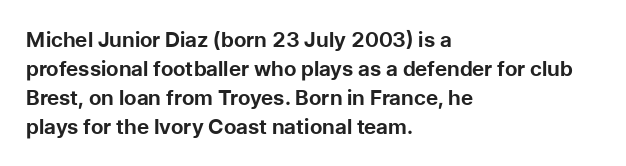
Q: Is the text bold? A: Yes.
Q: Is the text italic (slanted)? A: No, it is upright.
Q: Is the text underlined? A: No.
Q: How is the paragraph aligned? A: Left-aligned.
Q: Is the spacing between letters normal or unusually wide? A: Normal.
Q: Is the spacing between lines tight, normal or loose? A: Normal.
